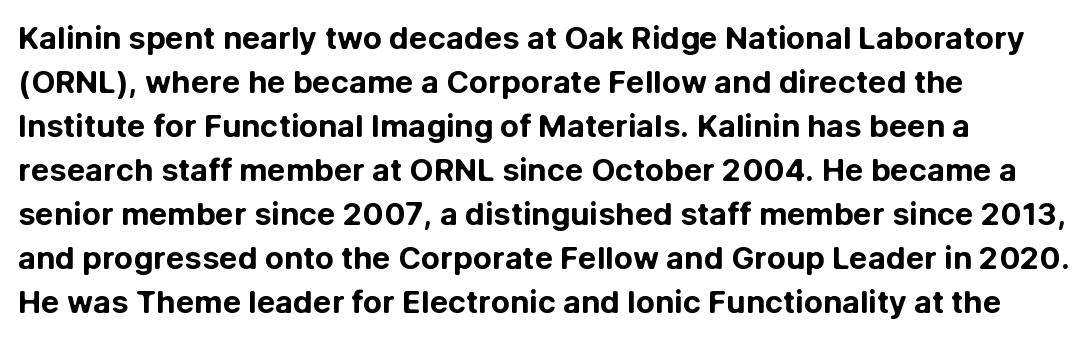
The image shows 31 px bold sans-serif type, upright; set left-aligned, normal line spacing (1.42x), normal letter spacing, not underlined; low stroke contrast and a medium x-height.
